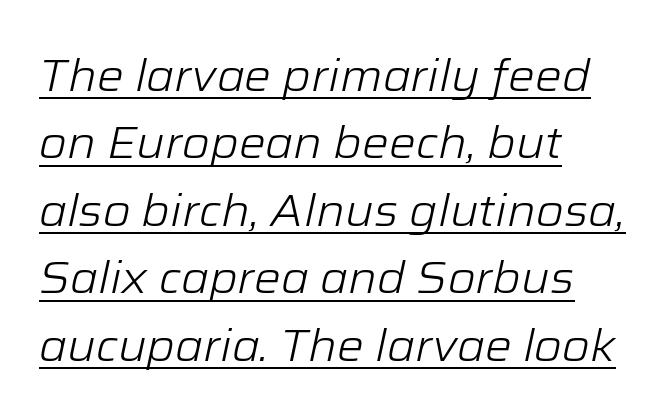
{"italic": "yes", "lean": "right", "slant_degrees": 12, "bold": "no", "weight": "light", "width": "normal", "stroke_contrast": "low", "x_height": "medium", "monospaced": "no", "underline": "yes", "align": "left", "line_spacing": "normal", "line_spacing_ratio": 1.5, "letter_spacing": "normal", "letter_spacing_em": 0.0, "glyph_px": 45}
